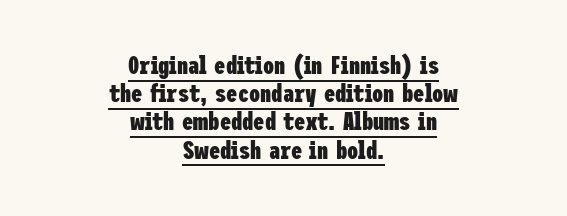
Q: Is the text bold? A: Yes.
Q: Is the text italic (slanted)? A: No, it is upright.
Q: Is the text underlined? A: Yes.
Q: How is the paragraph aligned? A: Centered.
Q: Is the spacing between letters normal or unusually wide? A: Normal.
Q: Is the spacing between lines tight, normal or loose? A: Tight.
